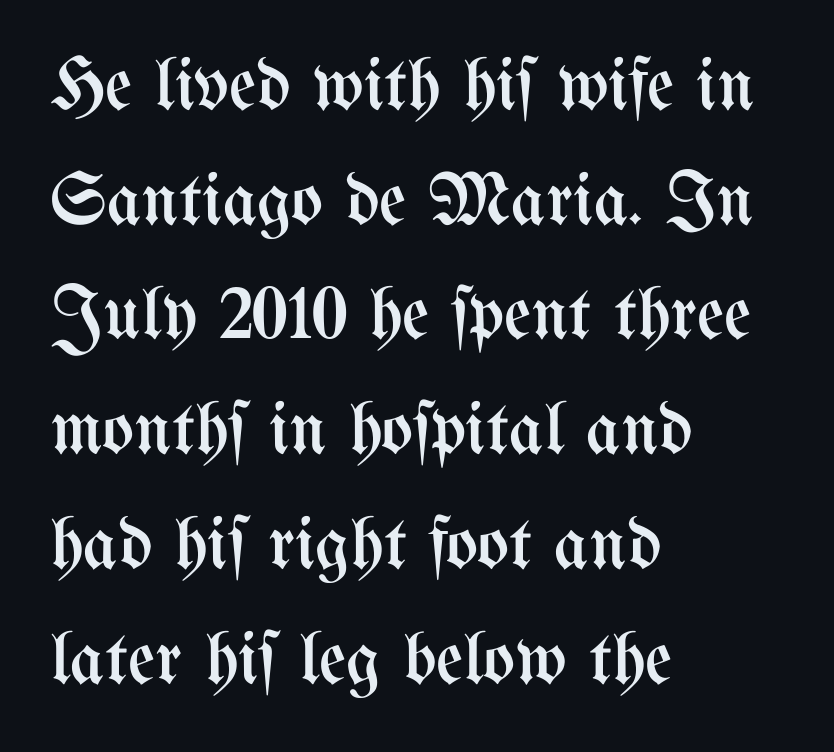
The image shows 75 px regular-weight, condensed type, upright; set left-aligned, normal line spacing (1.53x), normal letter spacing, not underlined; medium stroke contrast and a medium x-height.
